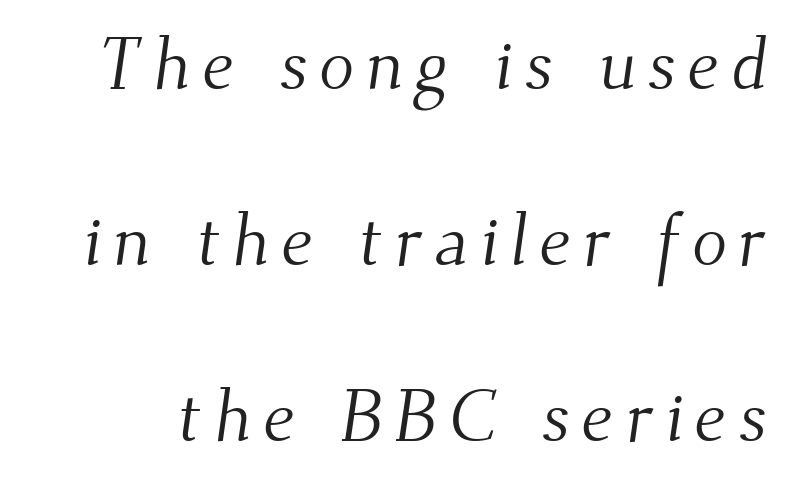
{"serif": "yes", "bold": "no", "weight": "light", "width": "normal", "stroke_contrast": "medium", "x_height": "small", "monospaced": "no", "underline": "no", "line_spacing": "loose", "line_spacing_ratio": 2.41, "glyph_px": 73}
